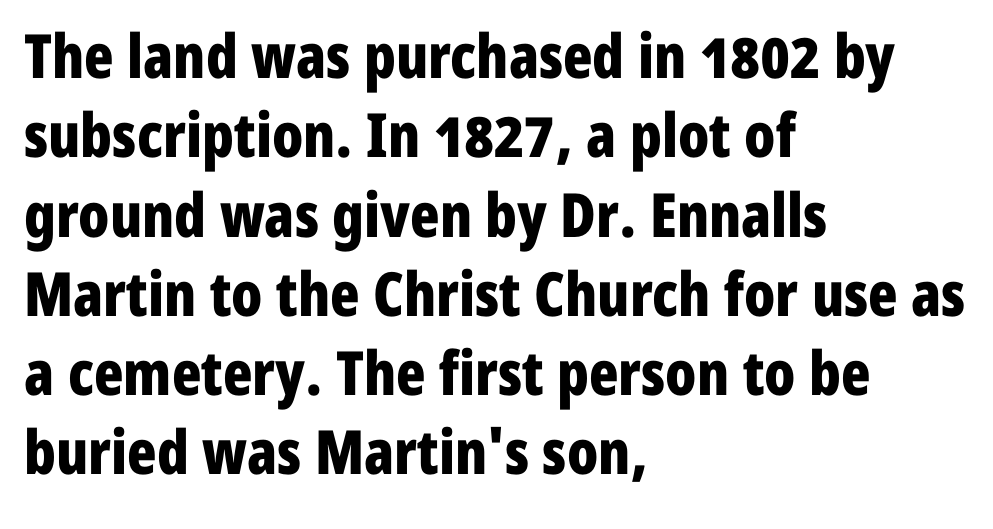
The image shows 61 px bold, condensed sans-serif type, upright; set left-aligned, normal line spacing (1.3x), normal letter spacing, not underlined; low stroke contrast and a medium x-height.
